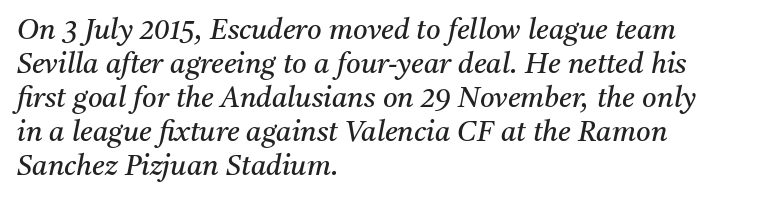
The image shows 28 px regular-weight serif type, italic (leaning right); set left-aligned, line spacing 1.21x, normal letter spacing, not underlined; medium stroke contrast and a medium x-height.
